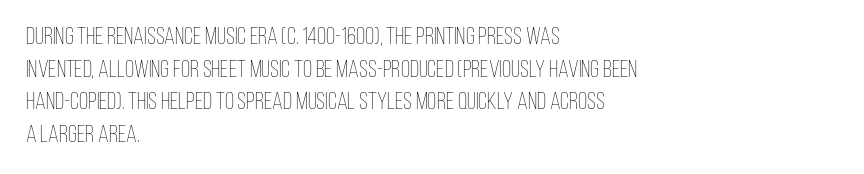
The image shows 24 px text type, upright; set left-aligned, normal line spacing (1.36x), normal letter spacing, not underlined.
